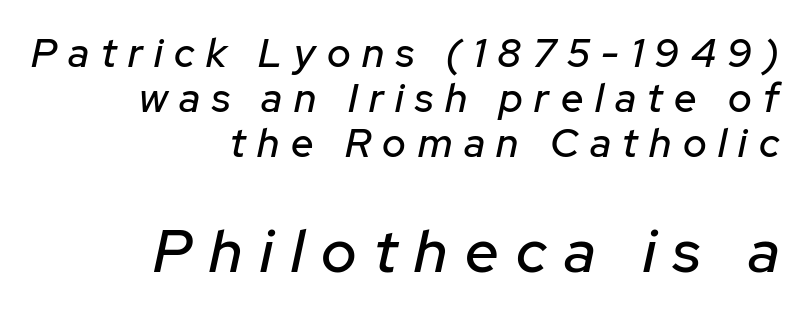
The image shows 60 px text type, italic (leaning right); set right-aligned, tight line spacing (1.13x), unusually wide letter spacing (+0.29 em), not underlined; the second (bottom) block is 1.5x larger; low stroke contrast and a medium x-height.
